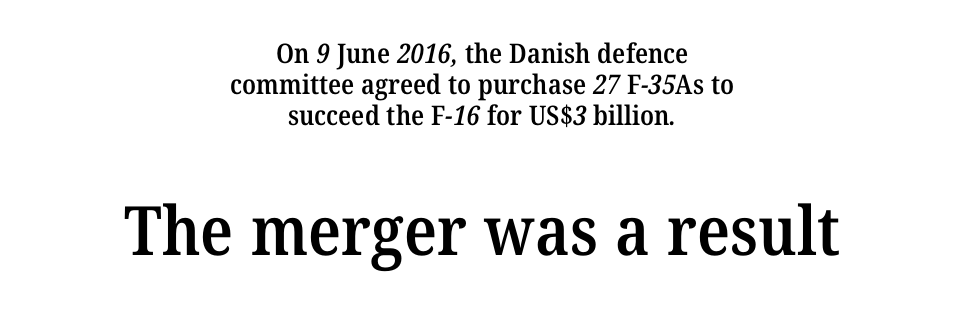
Q: Is the text bold? A: Semi-bold.
Q: Is the typeface a serif or a sans-serif typeface? A: Serif.
Q: Is the text underlined? A: No.
Q: How is the paragraph aligned? A: Centered.
Q: Is the spacing between letters normal or unusually wide? A: Normal.
Q: Is the spacing between lines tight, normal or loose? A: Tight.
Q: Which block of text is set in a larger size, the first (top) or the second (bottom)? A: The second (bottom) one.
Q: Width (condensed, normal, or wide)? A: Normal.
Q: Stroke contrast? A: Medium.
Q: x-height? A: Medium.
Q: Monospaced? A: No.
